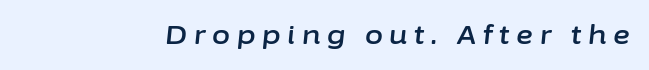
Glance below the letters and you will spot only blank space. What stands out about the letter spacing? Its width — letters are far apart. The axis of the letterforms is tilted away from vertical.
